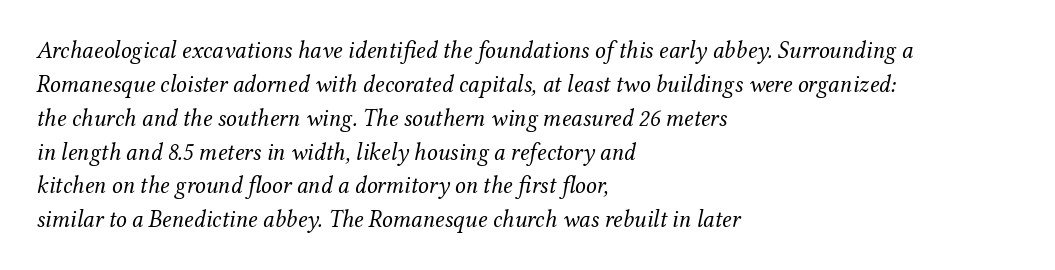
The image shows 24 px text type, italic (leaning right); set left-aligned, normal line spacing (1.41x), normal letter spacing, not underlined.
